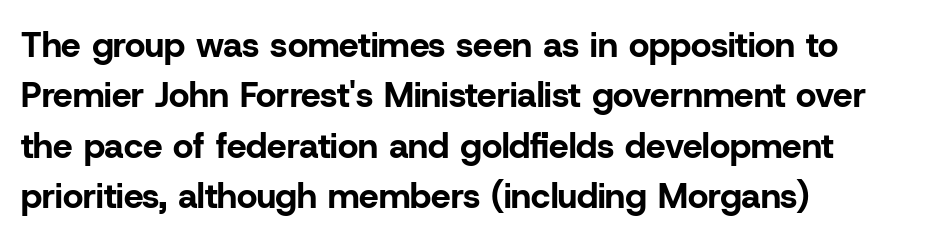
Q: Is the text bold? A: Yes.
Q: Is the text italic (slanted)? A: No, it is upright.
Q: Is the typeface a serif or a sans-serif typeface? A: Sans-serif.
Q: Is the text underlined? A: No.
Q: How is the paragraph aligned? A: Left-aligned.
Q: Is the spacing between letters normal or unusually wide? A: Normal.
Q: Is the spacing between lines tight, normal or loose? A: Normal.
Q: Width (condensed, normal, or wide)? A: Normal.
Q: Stroke contrast? A: Low.
Q: x-height? A: Medium.
Q: Monospaced? A: No.
